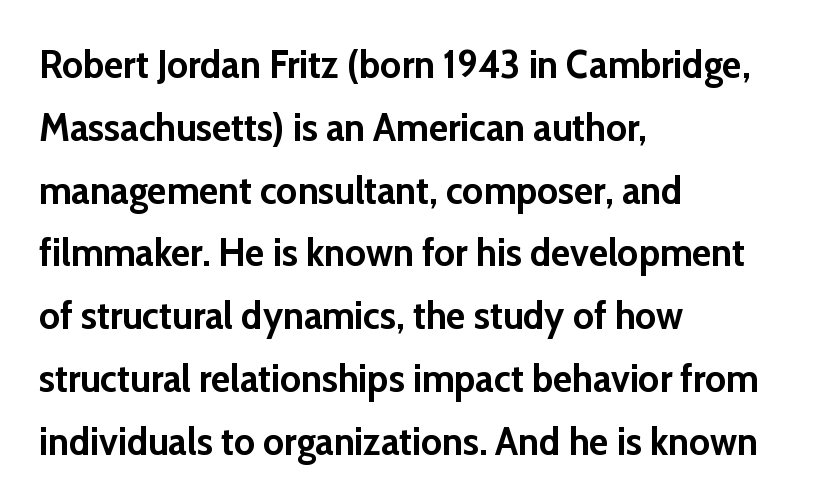
Grotesque or geometric, the face here clearly has no serifs. If you drew a line through each stem, it would be perfectly vertical. Weight check: bold — yes, fully. The lines in this sample share a left origin and differ only in where they stop. Has an underline been added? It has not.
